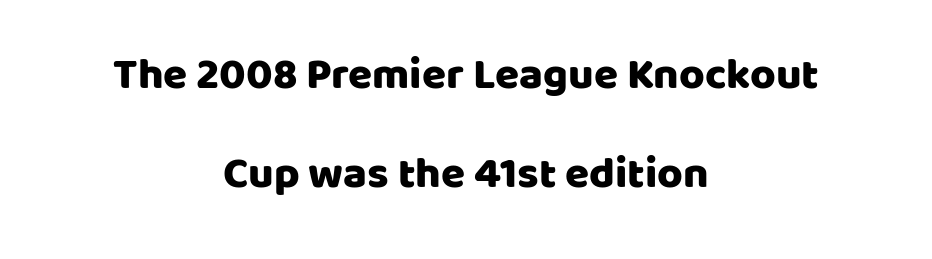
Regarding leading, the lines here are spaced well apart. One-word summary of the alignment: center. Type style note: lacks serifs. Note the varied advance widths — an 'i' is clearly narrower than an 'm'. Anything drawn beneath the words? Only blank space. Style check: upright.
